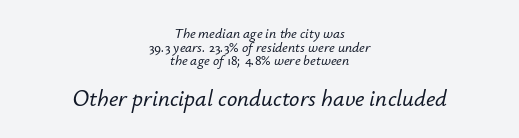
Descenders hang freely into open space. The face used here is rendered with its standard letterfit. Typeset on center — no edge is straight. The lines are packed closely together with very little leading. In terms of posture, this sample is oblique. Reading top to bottom, the characters get bigger at the block break.
